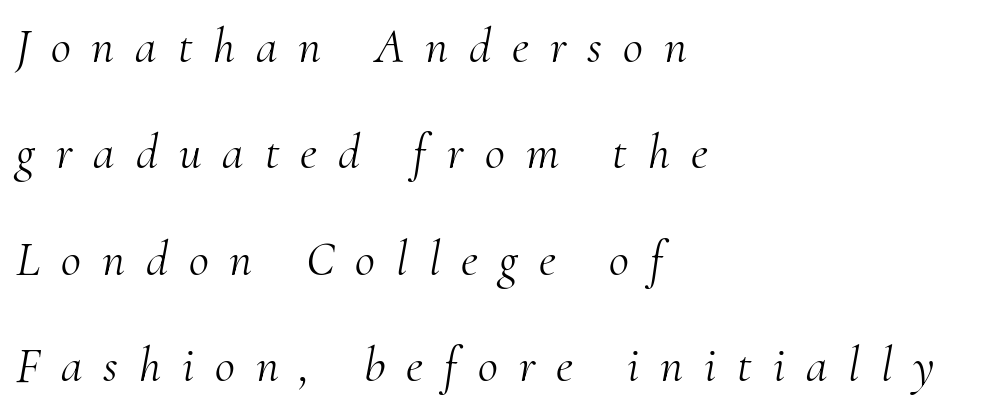
Q: Is the text bold? A: No.
Q: Is the text italic (slanted)? A: Yes, it leans right by about 10 degrees.
Q: Is the typeface a serif or a sans-serif typeface? A: Serif.
Q: Is the text underlined? A: No.
Q: How is the paragraph aligned? A: Left-aligned.
Q: Is the spacing between letters normal or unusually wide? A: Unusually wide.
Q: Is the spacing between lines tight, normal or loose? A: Loose.
Q: Width (condensed, normal, or wide)? A: Normal.
Q: Stroke contrast? A: Medium.
Q: x-height? A: Small.
Q: Monospaced? A: No.
